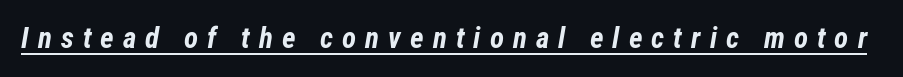
Posture: slanted. Heavy-handed strokes throughout: this text is bold. This sample has the flowing, uneven cadence of proportional lettering. This is underlined copy, the kind a proofreader might mark for attention. Spacing between characters has been opened up far beyond the box default.
